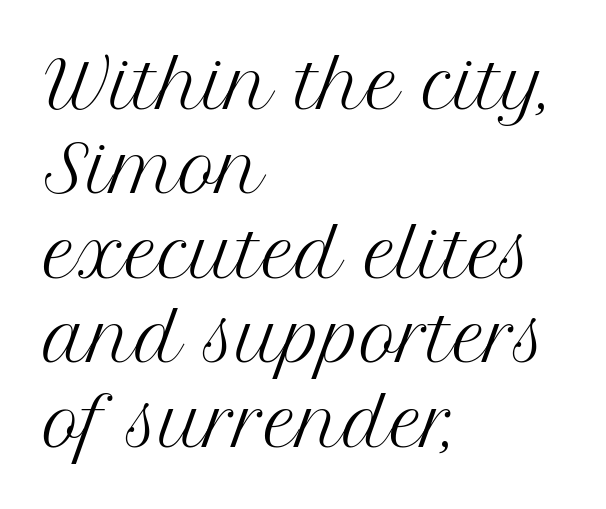
Honestly, the letter spacing is just normal — you wouldn't notice it. Compared with typical paragraphs, the rows here are spaced about the same. The strip under each line holds only bare page. Stems here are at most as thick as an everyday book face. Line beginnings align vertically; line endings do not.
